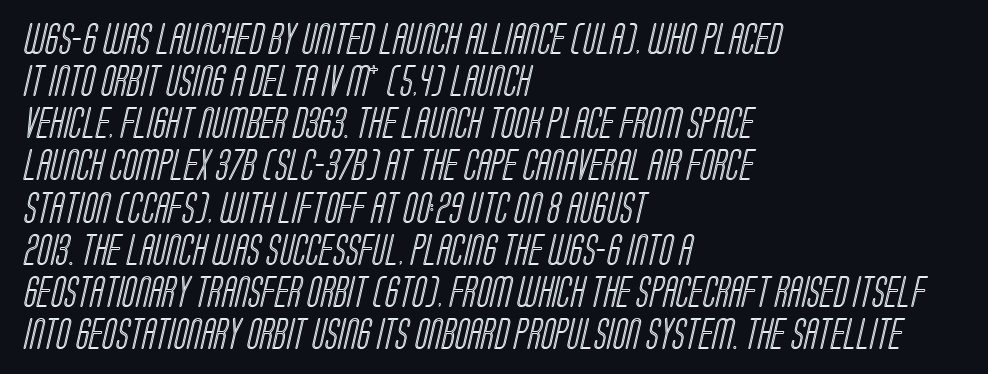
Note the varied advance widths — an 'i' is clearly narrower than an 'm'. The lines in this sample share a left origin and differ only in where they stop. Clear beneath every line of the passage. Observe the ordinary spacing: letters are neighbours, not strangers. Baseline-to-baseline distance is the conventional proportion of letter height.
